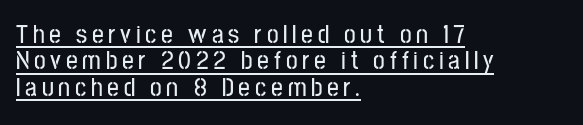
The image shows 26 px text type, upright; set left-aligned, tight line spacing (1.01x), underlined.
